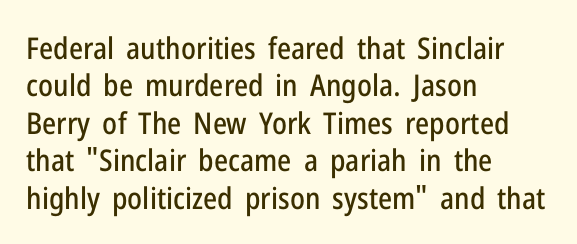
Q: Is the text italic (slanted)? A: No, it is upright.
Q: Is the typeface a serif or a sans-serif typeface? A: Sans-serif.
Q: Is the text underlined? A: No.
Q: How is the paragraph aligned? A: Left-aligned.
Q: Is the spacing between letters normal or unusually wide? A: Normal.
Q: Is the spacing between lines tight, normal or loose? A: Normal.
Q: Width (condensed, normal, or wide)? A: Condensed.
Q: Stroke contrast? A: Low.
Q: x-height? A: Medium.
Q: Monospaced? A: No.
